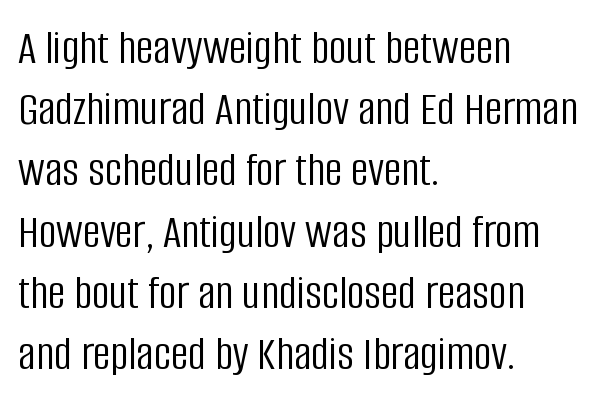
{"serif": "no", "italic": "no", "bold": "no", "weight": "light", "width": "condensed", "stroke_contrast": "low", "x_height": "large", "monospaced": "no", "underline": "no", "align": "left", "line_spacing": "normal", "line_spacing_ratio": 1.25, "letter_spacing": "normal", "letter_spacing_em": 0.0, "glyph_px": 49}
